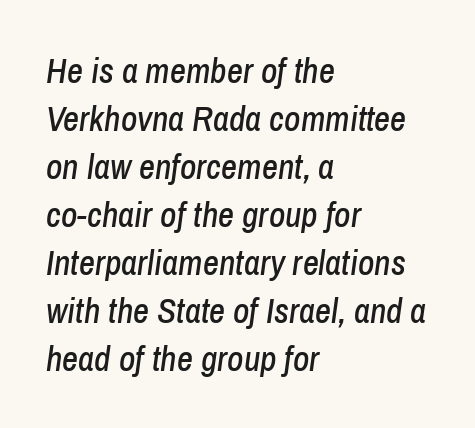
{"italic": "yes", "lean": "right", "slant_degrees": 8, "width": "condensed", "stroke_contrast": "low", "x_height": "medium", "monospaced": "no", "underline": "no", "align": "left", "line_spacing": "normal", "line_spacing_ratio": 1.37, "letter_spacing": "normal", "letter_spacing_em": 0.0, "glyph_px": 35}
